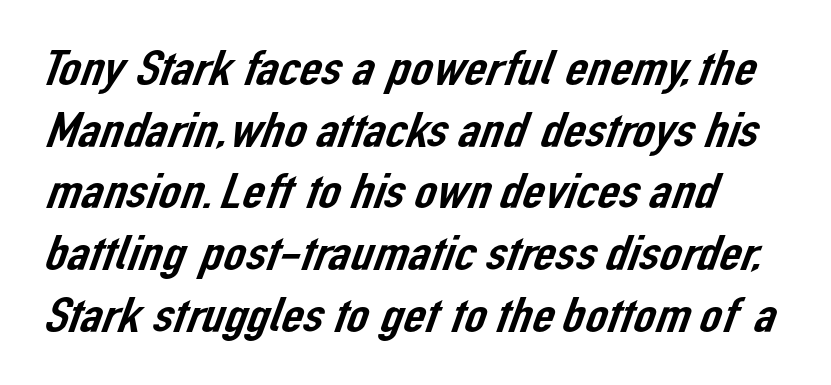
The image shows 49 px sans-serif type; set normal line spacing (1.26x), normal letter spacing, not underlined; low stroke contrast and a medium x-height.
